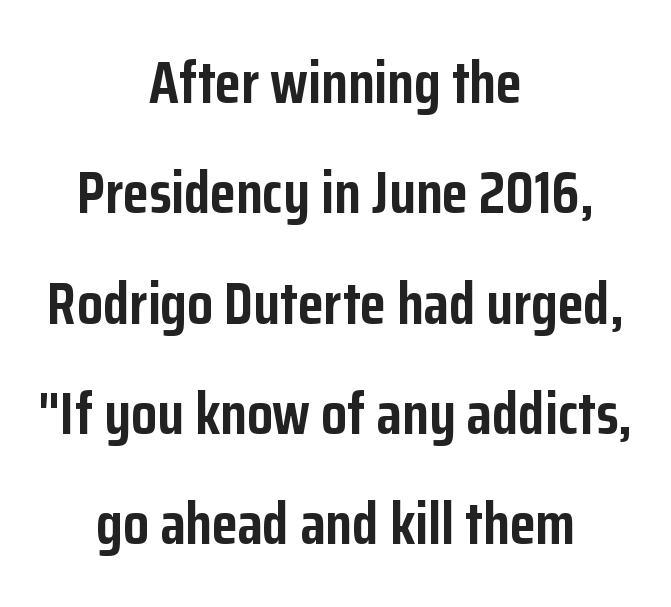
The image shows 59 px semibold, condensed sans-serif type, upright; set centered, line spacing 1.87x, normal letter spacing, not underlined; low stroke contrast and a medium x-height.
